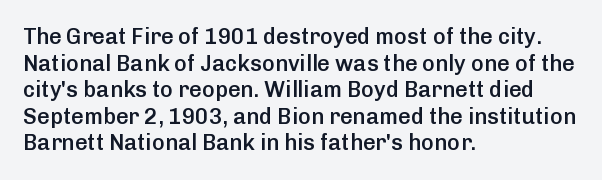
The image shows 22 px text type, upright; set left-aligned, line spacing 1.21x, normal letter spacing, not underlined.
